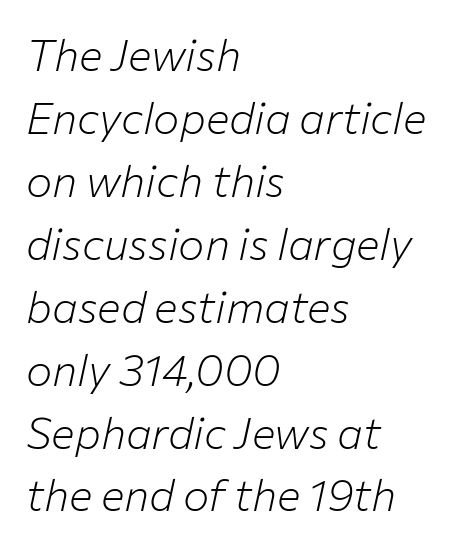
{"italic": "yes", "lean": "right", "slant_degrees": 12, "bold": "no", "weight": "light", "width": "normal", "stroke_contrast": "low", "x_height": "medium", "monospaced": "no", "underline": "no", "align": "left", "line_spacing": "normal", "line_spacing_ratio": 1.43, "letter_spacing": "normal", "letter_spacing_em": 0.0, "glyph_px": 44}
